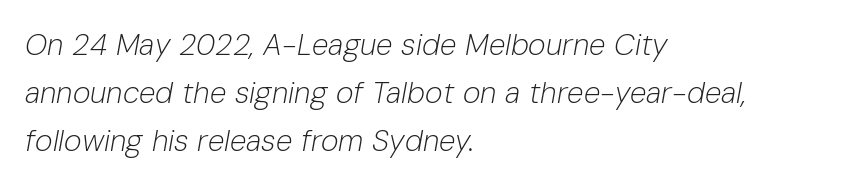
{"italic": "yes", "lean": "right", "slant_degrees": 10, "bold": "no", "weight": "light", "width": "normal", "stroke_contrast": "low", "x_height": "medium", "monospaced": "no", "underline": "no", "align": "left", "line_spacing": "normal", "line_spacing_ratio": 1.6, "letter_spacing": "normal", "letter_spacing_em": 0.0, "glyph_px": 30}
